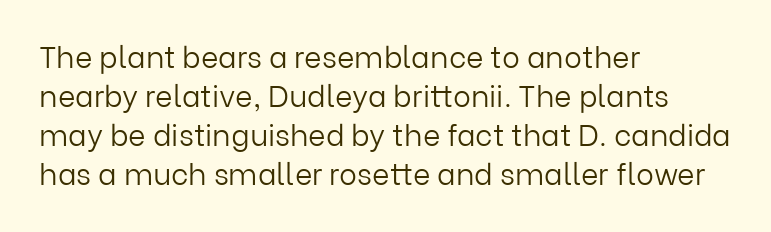
{"serif": "no", "italic": "no", "bold": "no", "weight": "light", "width": "normal", "stroke_contrast": "low", "x_height": "medium", "monospaced": "no", "underline": "no", "align": "left", "line_spacing": "normal", "line_spacing_ratio": 1.3, "letter_spacing": "normal", "letter_spacing_em": 0.0, "glyph_px": 30}
